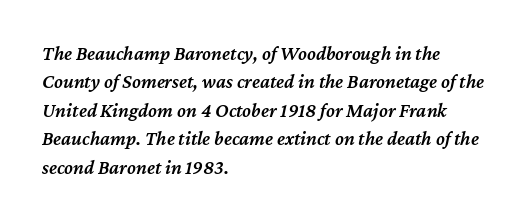
{"italic": "yes", "lean": "right", "slant_degrees": 12, "bold": "semi", "underline": "no", "align": "left", "line_spacing": "normal", "line_spacing_ratio": 1.42, "letter_spacing": "normal", "letter_spacing_em": 0.0, "glyph_px": 20}
